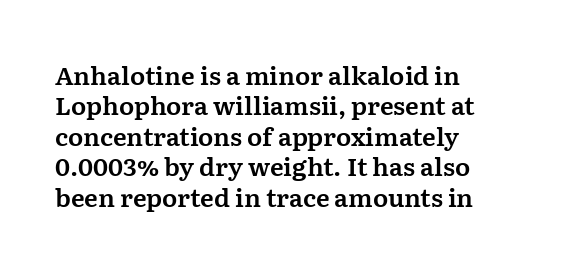
The typography opts for an upright posture over an oblique one. The letterforms sit shoulder to shoulder at normal distance. Compared with a centered layout, this one pins lines to the left instead. Descenders are the only things crossing below the line.
